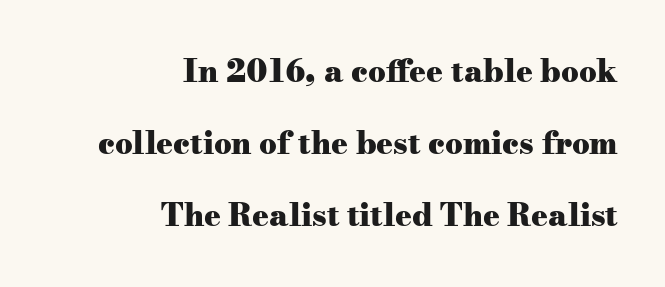
The image shows 31 px heavy, wide serif type, upright; set right-aligned, loose line spacing (2.33x), normal letter spacing, not underlined; medium stroke contrast and a small x-height.
